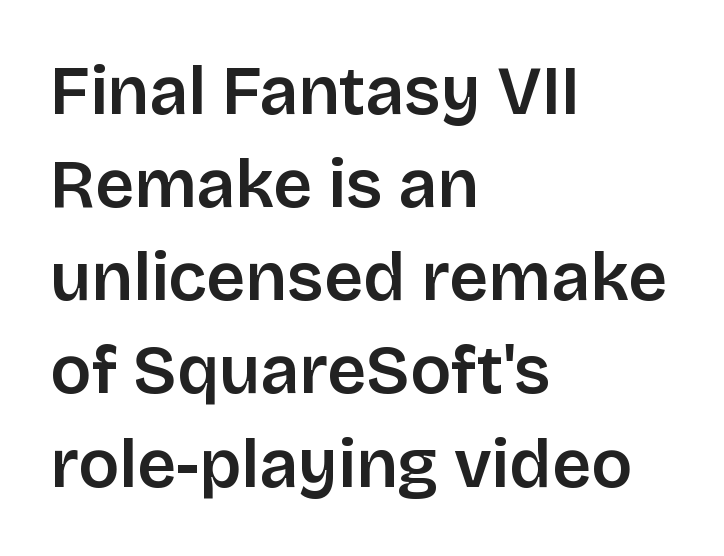
The image shows 68 px sans-serif type, upright; set left-aligned, normal line spacing (1.37x), normal letter spacing, not underlined; low stroke contrast and a large x-height.
